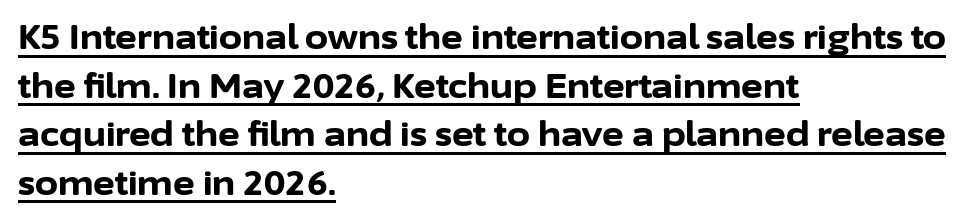
The image shows 33 px bold sans-serif type, upright; set left-aligned, normal line spacing (1.47x), normal letter spacing, underlined; low stroke contrast and a medium x-height.
